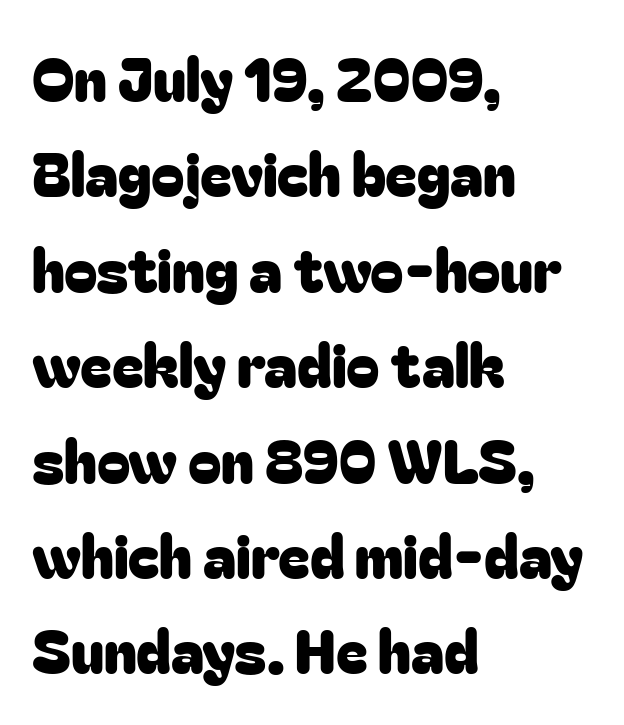
{"serif": "no", "italic": "no", "width": "normal", "stroke_contrast": "low", "x_height": "medium", "monospaced": "no", "underline": "no", "align": "left", "line_spacing": "normal", "line_spacing_ratio": 1.59, "letter_spacing": "normal", "letter_spacing_em": 0.0, "glyph_px": 60}
